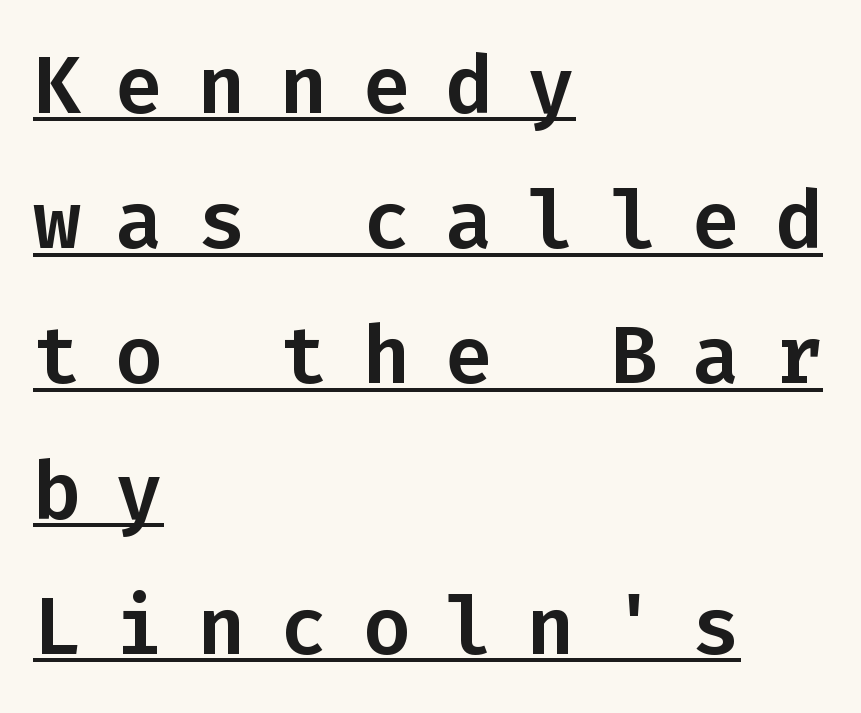
{"serif": "no", "italic": "no", "width": "normal", "stroke_contrast": "low", "x_height": "medium", "monospaced": "yes", "underline": "yes", "align": "left", "line_spacing": "normal", "line_spacing_ratio": 1.69, "letter_spacing": "wide", "letter_spacing_em": 0.43, "glyph_px": 80}
